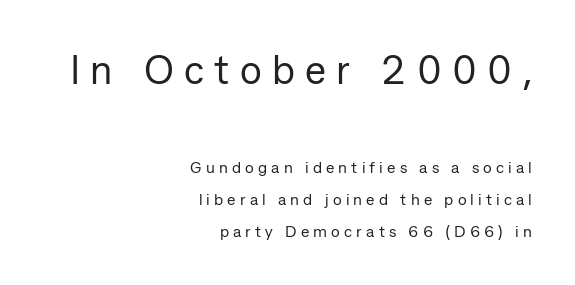
Q: Is the text bold? A: No.
Q: Is the text italic (slanted)? A: No, it is upright.
Q: Is the typeface a serif or a sans-serif typeface? A: Sans-serif.
Q: Is the text underlined? A: No.
Q: How is the paragraph aligned? A: Right-aligned.
Q: Is the spacing between letters normal or unusually wide? A: Unusually wide.
Q: Is the spacing between lines tight, normal or loose? A: Loose.
Q: Which block of text is set in a larger size, the first (top) or the second (bottom)? A: The first (top) one.
Q: Width (condensed, normal, or wide)? A: Normal.
Q: Stroke contrast? A: Low.
Q: x-height? A: Medium.
Q: Monospaced? A: No.
